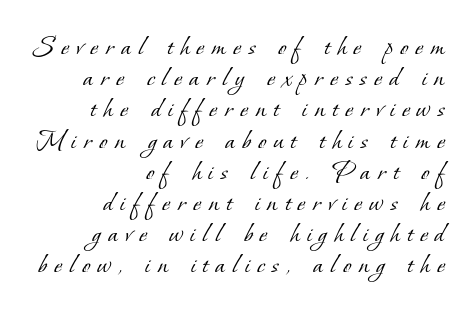
Q: Is the text bold? A: No.
Q: Is the typeface a serif or a sans-serif typeface? A: Serif.
Q: Is the text underlined? A: No.
Q: How is the paragraph aligned? A: Right-aligned.
Q: Is the spacing between letters normal or unusually wide? A: Unusually wide.
Q: Is the spacing between lines tight, normal or loose? A: Tight.
Q: Width (condensed, normal, or wide)? A: Normal.
Q: Stroke contrast? A: Low.
Q: x-height? A: Small.
Q: Monospaced? A: No.
